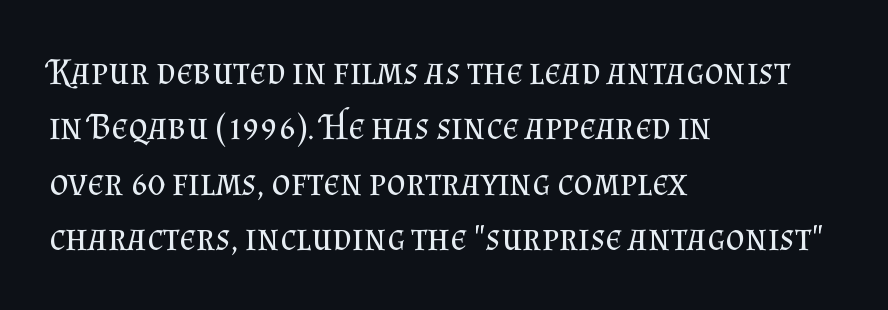
The passage shown is not bold in any degree. The type family on display is of the serif kind. The font's upright variant was chosen for this text. Is this a fixed-width face? No — the glyphs have proportional, varying widths.
